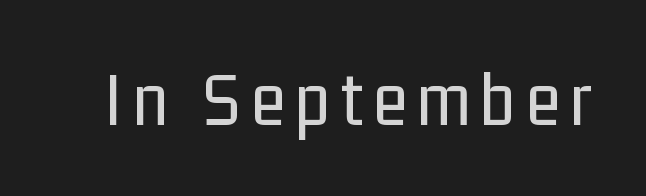
The image shows 79 px regular-weight, condensed sans-serif type, upright; set not underlined; low stroke contrast and a medium x-height.
